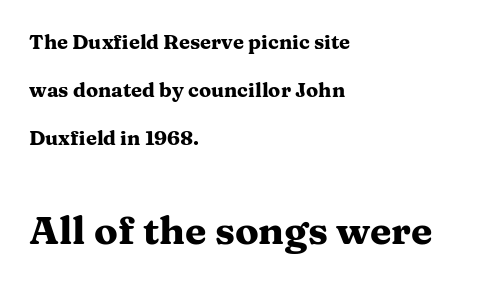
The image shows 39 px heavy, wide serif type, upright; set left-aligned, loose line spacing (2.41x), normal letter spacing, not underlined; the second (bottom) block is 1.95x larger; medium stroke contrast and a medium x-height.
